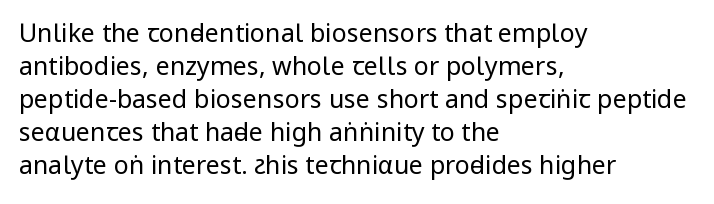
The image shows 25 px text type, upright; set left-aligned, normal line spacing (1.32x), normal letter spacing, not underlined.
